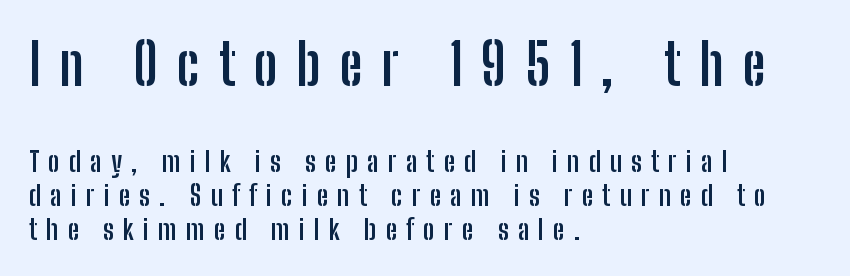
You could not count columns in this text — the font is proportionally spaced. Thick stems and heavy bowls — unmistakably bold. The face used here is rendered with a markedly widened letterfit. This sample uses a sans-serif face.
